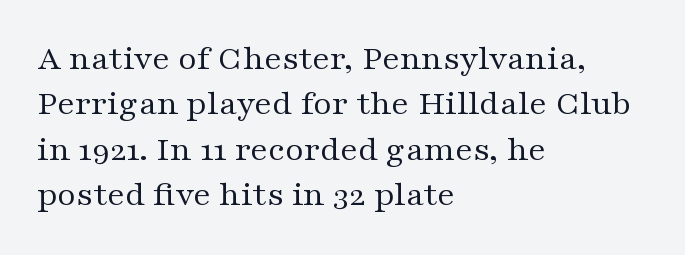
Q: Is the text bold? A: No.
Q: Is the text italic (slanted)? A: No, it is upright.
Q: Is the typeface a serif or a sans-serif typeface? A: Serif.
Q: Is the text underlined? A: No.
Q: How is the paragraph aligned? A: Left-aligned.
Q: Is the spacing between letters normal or unusually wide? A: Normal.
Q: Is the spacing between lines tight, normal or loose? A: Normal.
Q: Width (condensed, normal, or wide)? A: Wide.
Q: Stroke contrast? A: Medium.
Q: x-height? A: Medium.
Q: Monospaced? A: No.
